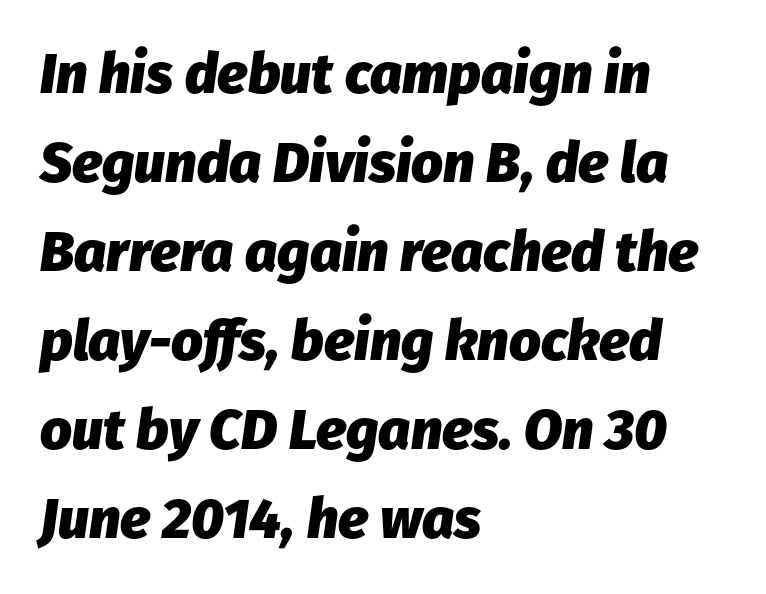
{"italic": "yes", "lean": "right", "slant_degrees": 8, "bold": "yes", "weight": "heavy", "width": "normal", "stroke_contrast": "low", "x_height": "medium", "monospaced": "no", "underline": "no", "align": "left", "line_spacing": "normal", "line_spacing_ratio": 1.59, "letter_spacing": "normal", "letter_spacing_em": 0.0, "glyph_px": 56}
